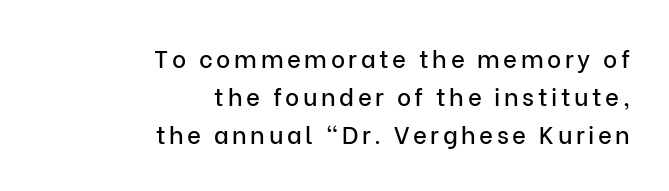
Q: Is the text italic (slanted)? A: No, it is upright.
Q: Is the text underlined? A: No.
Q: How is the paragraph aligned? A: Right-aligned.
Q: Is the spacing between lines tight, normal or loose? A: Normal.
